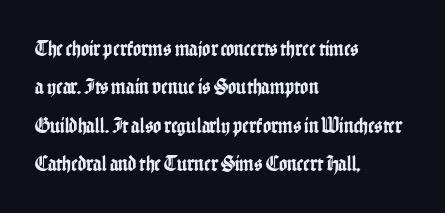
Underline: absent. Here the glyphs are tracked normally, forming tight word shapes. The type sits square on the baseline with zero lean. Each line starts at the same left margin while the right side varies.
